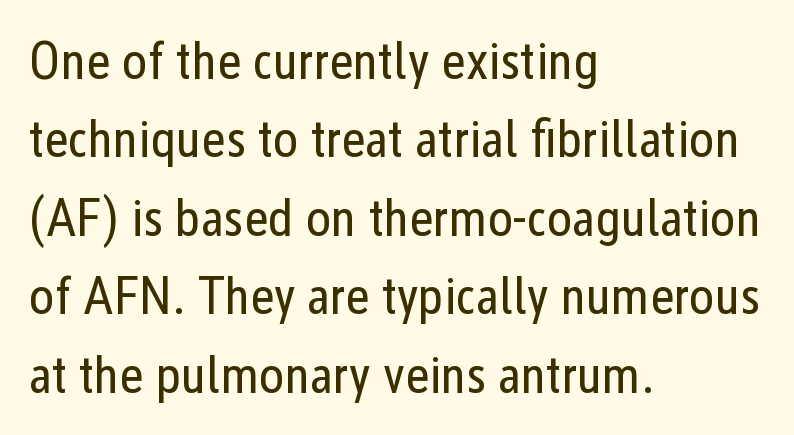
The space directly below the letters is spotless. These lines are rendered in a variable-pitch font. A roman cut, with each character standing at attention. Rows of type keep a routine distance in the vertical direction. A quiet, ordinary-to-light weight characterises the typeface.
